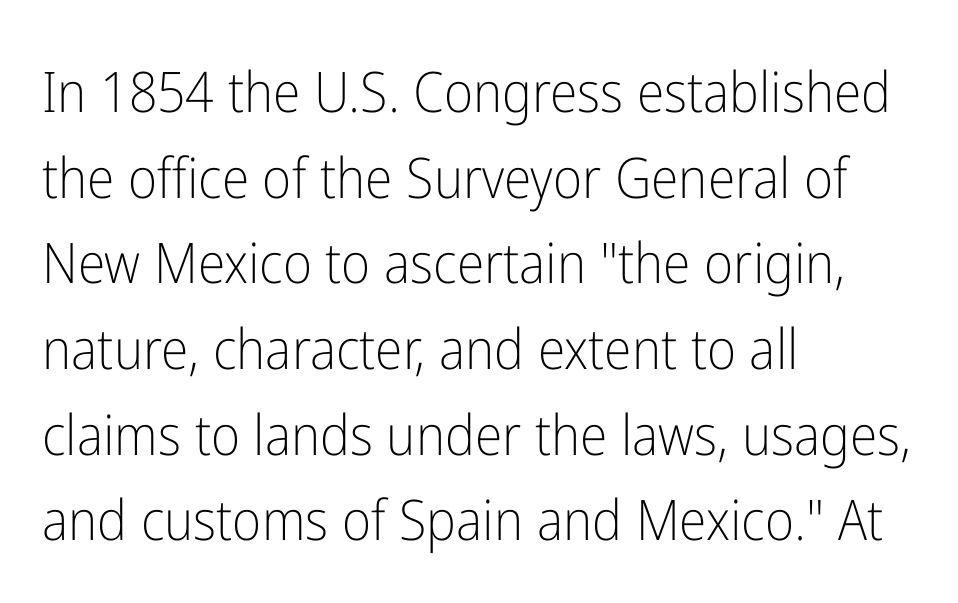
{"serif": "no", "italic": "no", "bold": "no", "weight": "light", "width": "condensed", "stroke_contrast": "low", "x_height": "medium", "monospaced": "no", "underline": "no", "align": "left", "line_spacing": "normal", "line_spacing_ratio": 1.53, "letter_spacing": "normal", "letter_spacing_em": 0.0, "glyph_px": 56}
